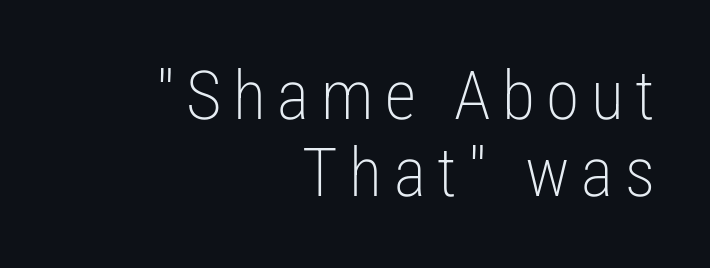
Q: Is the text bold? A: No.
Q: Is the text italic (slanted)? A: No, it is upright.
Q: Is the typeface a serif or a sans-serif typeface? A: Sans-serif.
Q: Is the text underlined? A: No.
Q: How is the paragraph aligned? A: Right-aligned.
Q: Is the spacing between lines tight, normal or loose? A: Tight.
Q: Width (condensed, normal, or wide)? A: Condensed.
Q: Stroke contrast? A: Low.
Q: x-height? A: Medium.
Q: Monospaced? A: No.
